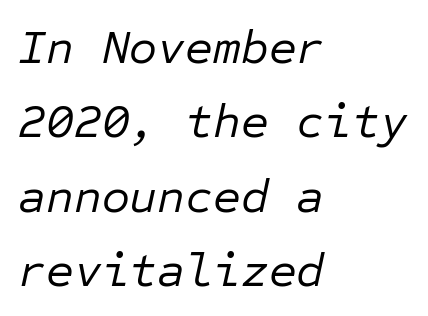
{"italic": "yes", "lean": "right", "slant_degrees": 12, "bold": "no", "weight": "regular", "width": "normal", "stroke_contrast": "low", "x_height": "medium", "monospaced": "yes", "underline": "no", "align": "left", "line_spacing": "normal", "line_spacing_ratio": 1.55, "letter_spacing": "normal", "letter_spacing_em": 0.0, "glyph_px": 48}
